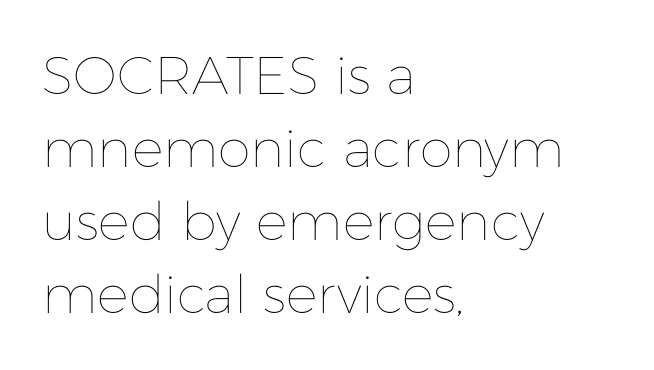
The image shows 53 px thin type, upright; set left-aligned, normal line spacing (1.38x), normal letter spacing, not underlined; low stroke contrast and a medium x-height.
